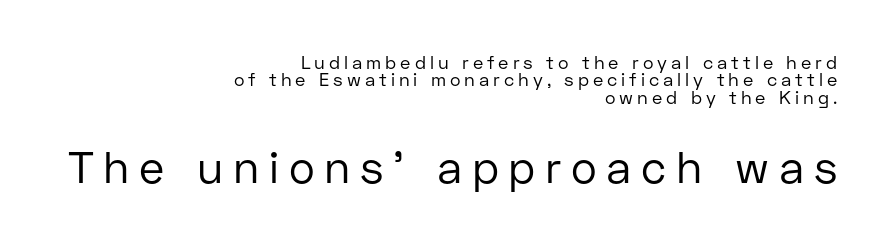
The strokes are not fattened; the text isn't bold. This sample trades vertical openness for compactness between lines. The string is rendered with underlining switched off. A typesetter would label this face a sans. What stands out about the letter spacing? Its width — letters are far apart. Italic: no, the glyphs are upright roman.
